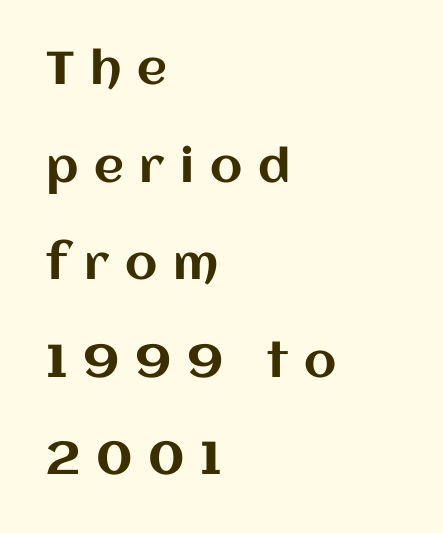
Summary of vertical rhythm: relaxed, with wide interline spacing. Note the varied advance widths — an 'i' is clearly narrower than an 'm'. The letterforms stand isolated, each surrounded by extra space. The lettering holds an erect, upright posture throughout. The passage shown is not underscored anywhere.
